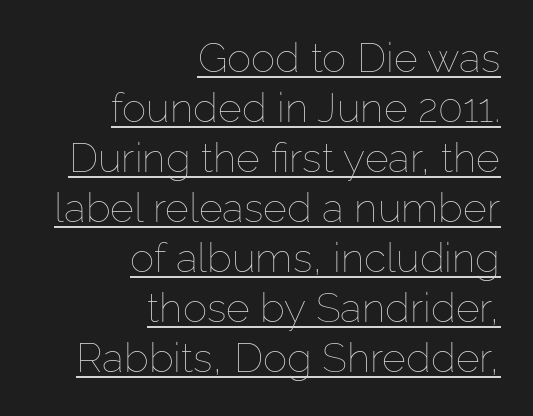
Q: Is the text bold? A: No.
Q: Is the text italic (slanted)? A: No, it is upright.
Q: Is the text underlined? A: Yes.
Q: How is the paragraph aligned? A: Right-aligned.
Q: Is the spacing between letters normal or unusually wide? A: Normal.
Q: Width (condensed, normal, or wide)? A: Normal.
Q: Stroke contrast? A: Low.
Q: x-height? A: Medium.
Q: Monospaced? A: No.
